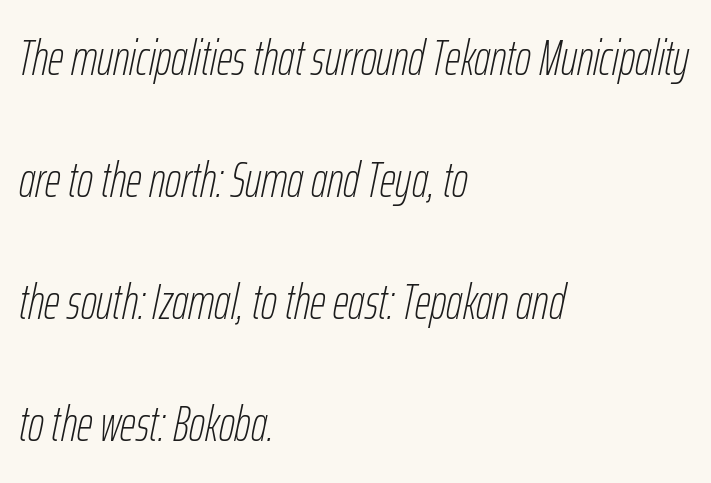
Q: Is the text bold? A: No.
Q: Is the text italic (slanted)? A: Yes, it leans right by about 12 degrees.
Q: Is the text underlined? A: No.
Q: How is the paragraph aligned? A: Left-aligned.
Q: Is the spacing between letters normal or unusually wide? A: Normal.
Q: Is the spacing between lines tight, normal or loose? A: Loose.
Q: Width (condensed, normal, or wide)? A: Condensed.
Q: Stroke contrast? A: Low.
Q: x-height? A: Medium.
Q: Monospaced? A: No.
